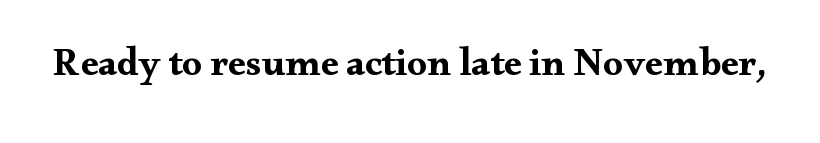
{"serif": "yes", "italic": "no", "width": "wide", "stroke_contrast": "medium", "x_height": "small", "monospaced": "no", "underline": "no", "letter_spacing": "normal", "letter_spacing_em": 0.0, "glyph_px": 39}
